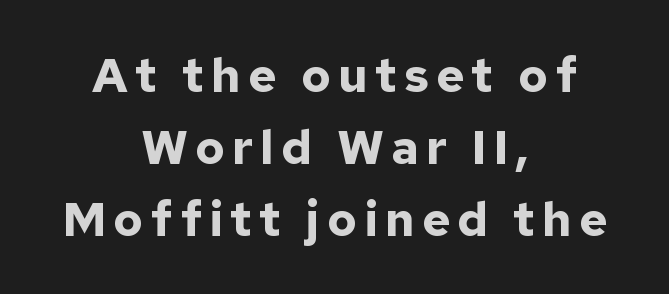
{"serif": "no", "italic": "no", "bold": "yes", "weight": "bold", "width": "normal", "stroke_contrast": "low", "x_height": "medium", "monospaced": "no", "underline": "no", "align": "center", "line_spacing": "normal", "line_spacing_ratio": 1.5, "glyph_px": 48}
